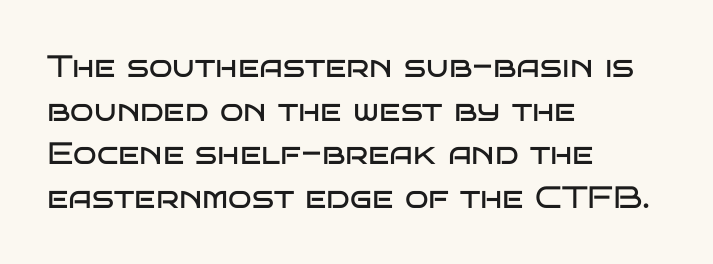
Q: Is the text bold? A: No.
Q: Is the text italic (slanted)? A: No, it is upright.
Q: Is the typeface a serif or a sans-serif typeface? A: Sans-serif.
Q: Is the text underlined? A: No.
Q: How is the paragraph aligned? A: Left-aligned.
Q: Is the spacing between letters normal or unusually wide? A: Normal.
Q: Is the spacing between lines tight, normal or loose? A: Normal.
Q: Width (condensed, normal, or wide)? A: Wide.
Q: Stroke contrast? A: Low.
Q: x-height? A: Large.
Q: Monospaced? A: No.
